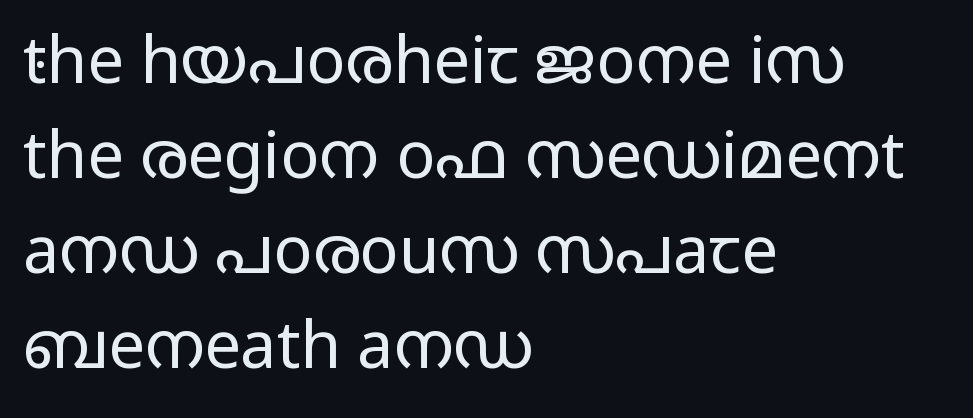
{"serif": "no", "italic": "no", "bold": "no", "weight": "regular", "width": "wide", "stroke_contrast": "low", "x_height": "medium", "monospaced": "no", "underline": "no", "align": "left", "line_spacing": "normal", "line_spacing_ratio": 1.46, "letter_spacing": "normal", "letter_spacing_em": 0.0, "glyph_px": 65}
